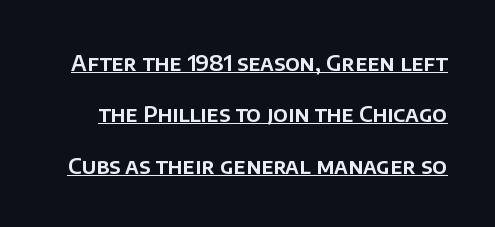
The space between consecutive lines is lavish. Quick note: not italic, upright. Each line of the rendering has a horizontal stroke beneath the glyphs. Nothing unusual about the tracking: characters are spaced as the font intends.
